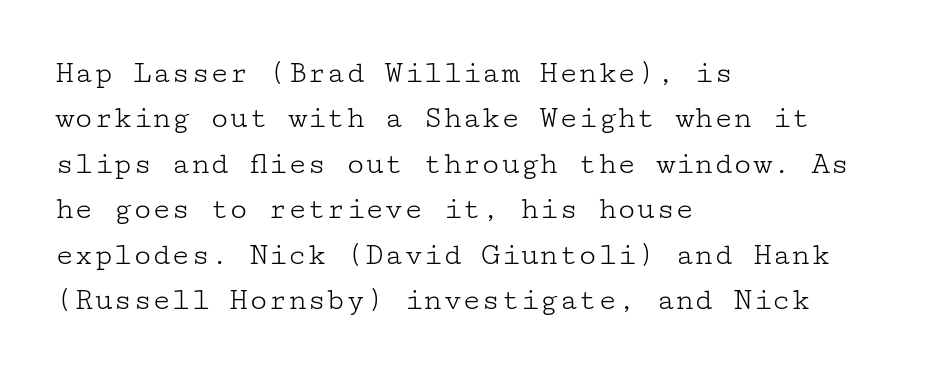
{"serif": "yes", "italic": "no", "bold": "no", "weight": "light", "width": "wide", "stroke_contrast": "low", "x_height": "medium", "underline": "no", "align": "left", "line_spacing": "normal", "line_spacing_ratio": 1.42, "letter_spacing": "normal", "letter_spacing_em": 0.0, "glyph_px": 32}
